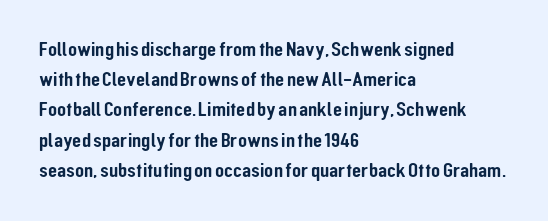
{"italic": "no", "underline": "no", "align": "left", "line_spacing": "normal", "line_spacing_ratio": 1.44, "letter_spacing": "normal", "letter_spacing_em": 0.0, "glyph_px": 21}
